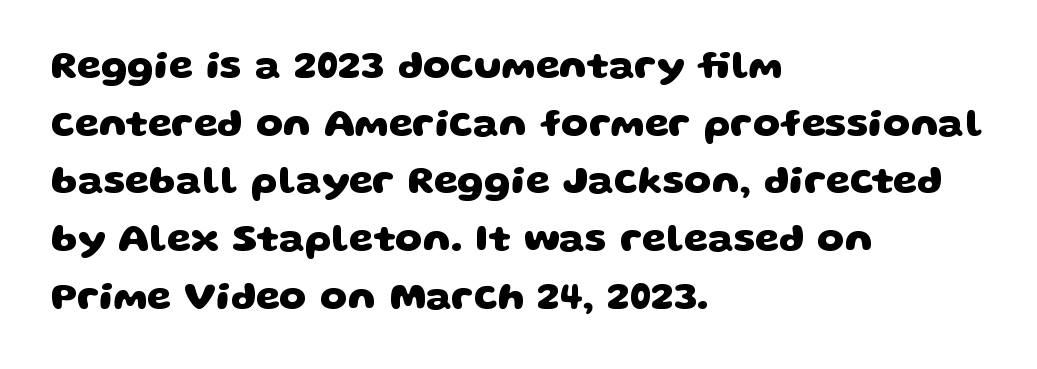
Q: Is the text bold? A: Yes.
Q: Is the typeface a serif or a sans-serif typeface? A: Sans-serif.
Q: Is the text underlined? A: No.
Q: How is the paragraph aligned? A: Left-aligned.
Q: Is the spacing between letters normal or unusually wide? A: Normal.
Q: Is the spacing between lines tight, normal or loose? A: Normal.
Q: Width (condensed, normal, or wide)? A: Wide.
Q: Stroke contrast? A: Low.
Q: x-height? A: Large.
Q: Monospaced? A: No.
